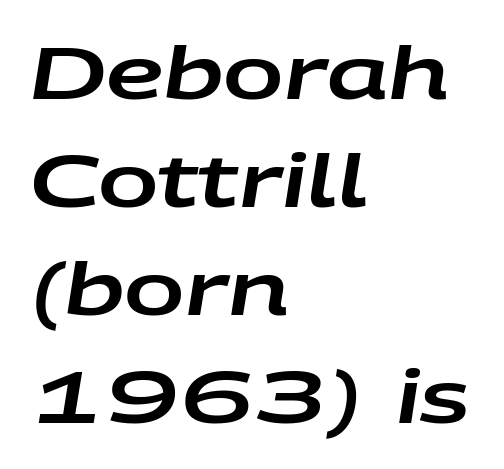
The whole block is typeset with a tilt. Note the varied advance widths — an 'i' is clearly narrower than an 'm'. Decoration check: the copy has no underline. The designer left line spacing at the default. Layout note: lines flush left. Inter-character spacing is left at the font's built-in metrics.
